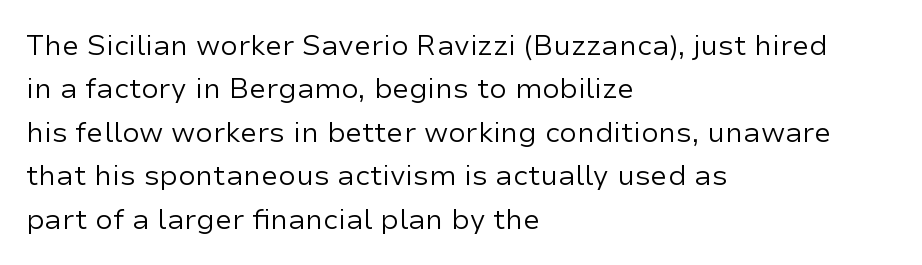
The characters are drawn with everyday or finer stroke widths. Teacher's note: observe the even left margin — that is flush-left alignment. Horizontal bands of white between lines are of average thickness. Unlike italic type, these characters show no tilt at all. Words float on clear page, feet unadorned. These lines are rendered in a variable-pitch font.
